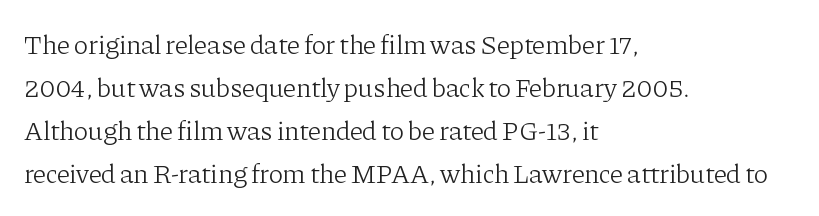
{"italic": "no", "bold": "no", "underline": "no", "align": "left", "line_spacing": "normal", "line_spacing_ratio": 1.59, "letter_spacing": "normal", "letter_spacing_em": 0.0, "glyph_px": 27}
